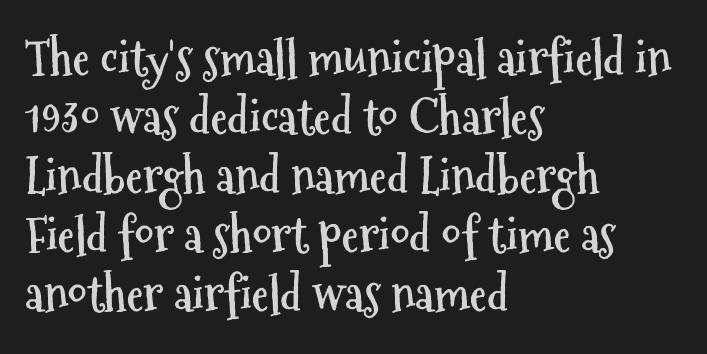
Q: Is the text bold? A: Yes.
Q: Is the text italic (slanted)? A: No, it is upright.
Q: Is the typeface a serif or a sans-serif typeface? A: Sans-serif.
Q: Is the text underlined? A: No.
Q: How is the paragraph aligned? A: Left-aligned.
Q: Is the spacing between letters normal or unusually wide? A: Normal.
Q: Width (condensed, normal, or wide)? A: Condensed.
Q: Stroke contrast? A: Medium.
Q: x-height? A: Medium.
Q: Monospaced? A: No.
